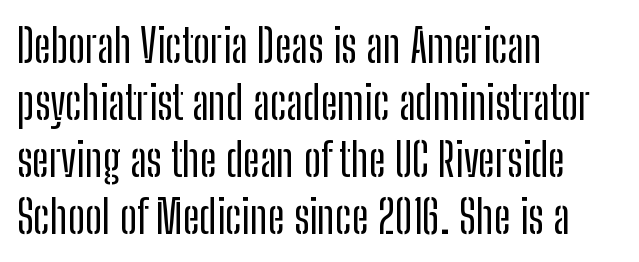
{"serif": "no", "italic": "no", "width": "condensed", "stroke_contrast": "low", "x_height": "medium", "monospaced": "no", "underline": "no", "align": "left", "line_spacing_ratio": 1.24, "letter_spacing": "normal", "letter_spacing_em": 0.0, "glyph_px": 46}
